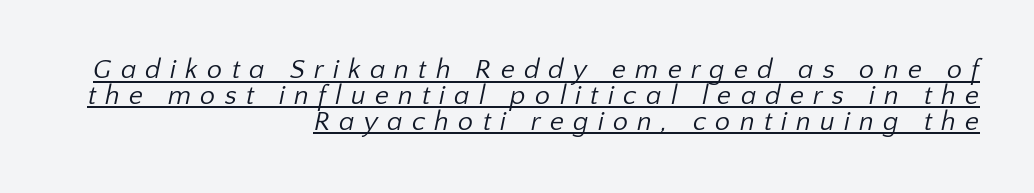
Q: Is the text bold? A: No.
Q: Is the text underlined? A: Yes.
Q: How is the paragraph aligned? A: Right-aligned.
Q: Is the spacing between letters normal or unusually wide? A: Unusually wide.
Q: Is the spacing between lines tight, normal or loose? A: Tight.
